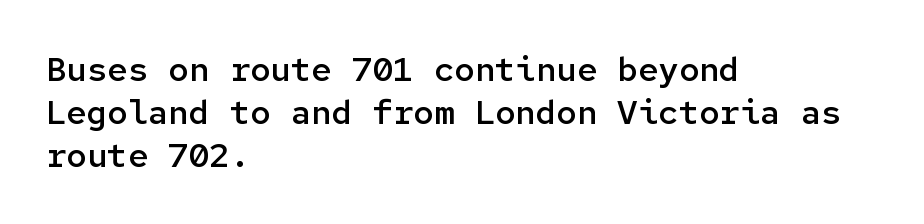
Italic: no, the glyphs are upright roman. The rendering keeps characters at their native spacing. The type family on display is of the sans-serif kind. One glance says typical: line gaps are just what's usual.
